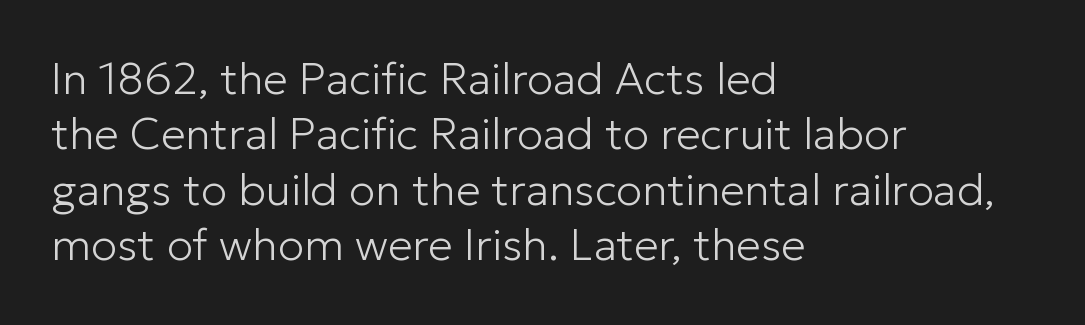
{"serif": "no", "italic": "no", "bold": "no", "weight": "light", "width": "normal", "stroke_contrast": "low", "x_height": "medium", "monospaced": "no", "underline": "no", "align": "left", "line_spacing": "normal", "line_spacing_ratio": 1.26, "letter_spacing": "normal", "letter_spacing_em": 0.0, "glyph_px": 44}
